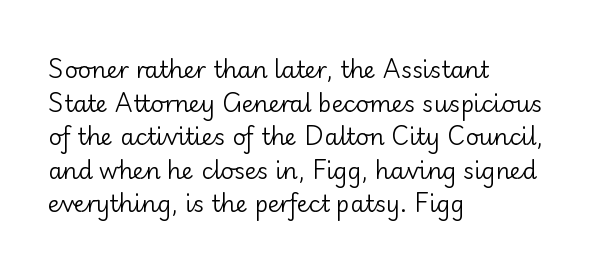
Q: Is the text bold? A: No.
Q: Is the text italic (slanted)? A: No, it is upright.
Q: Is the text underlined? A: No.
Q: How is the paragraph aligned? A: Left-aligned.
Q: Is the spacing between letters normal or unusually wide? A: Normal.
Q: Is the spacing between lines tight, normal or loose? A: Normal.
